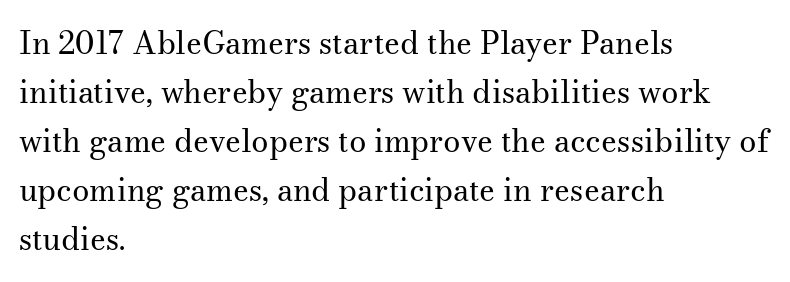
{"serif": "yes", "italic": "no", "bold": "no", "weight": "regular", "width": "normal", "stroke_contrast": "medium", "x_height": "small", "monospaced": "no", "underline": "no", "align": "left", "line_spacing": "normal", "line_spacing_ratio": 1.58, "letter_spacing": "normal", "letter_spacing_em": 0.0, "glyph_px": 31}
